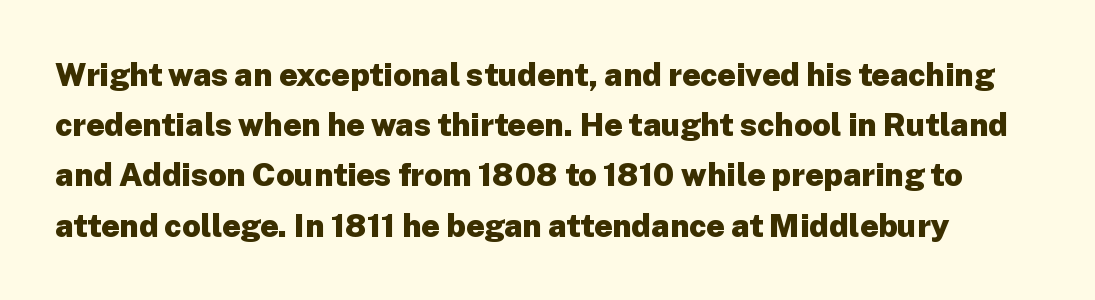
The image shows 32 px heavy sans-serif type, upright; set normal line spacing (1.57x), normal letter spacing, not underlined; low stroke contrast and a medium x-height.
